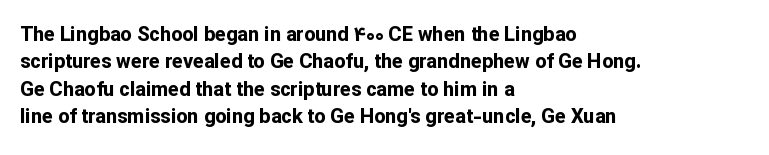
Q: Is the text bold? A: Yes.
Q: Is the text italic (slanted)? A: No, it is upright.
Q: Is the text underlined? A: No.
Q: How is the paragraph aligned? A: Left-aligned.
Q: Is the spacing between letters normal or unusually wide? A: Normal.
Q: Is the spacing between lines tight, normal or loose? A: Normal.
